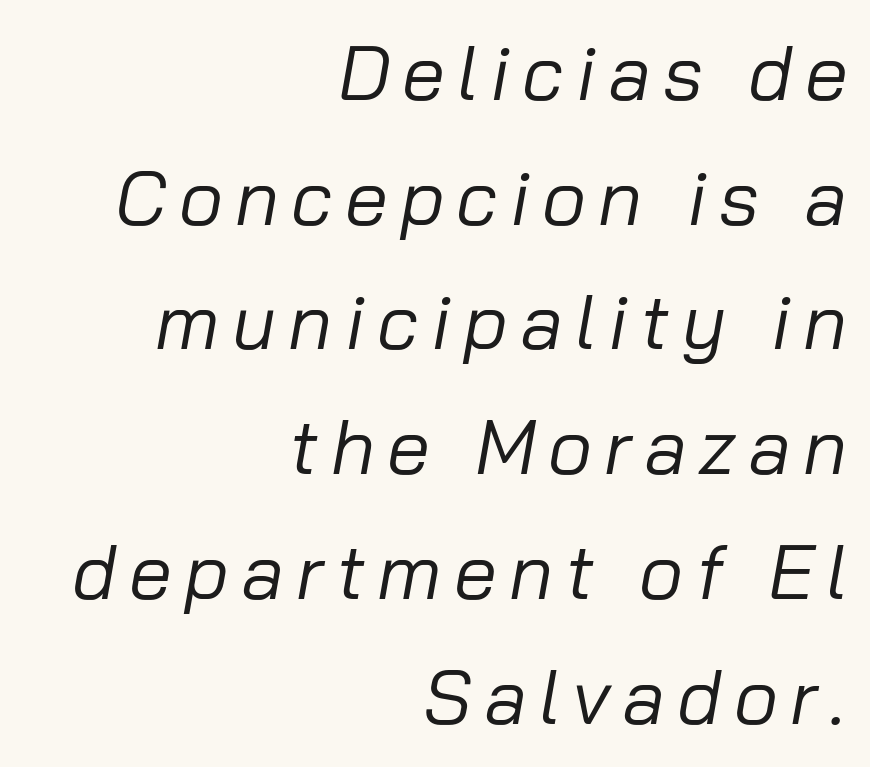
The line-height multiplier appears to be the usual default. The characters are drawn with everyday or finer stroke widths. Think of a printed novel: that variable character pitch is what you see here. Letters rest on an invisible, unmarked baseline. Looking at the ascenders, they clearly lean.
